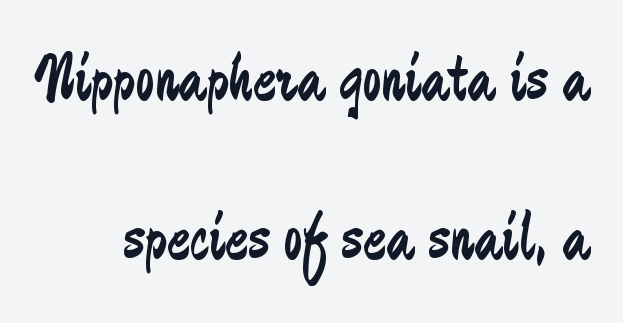
The image shows 68 px regular-weight, condensed sans-serif type; set loose line spacing (2.34x), normal letter spacing, not underlined; low stroke contrast and a small x-height.
